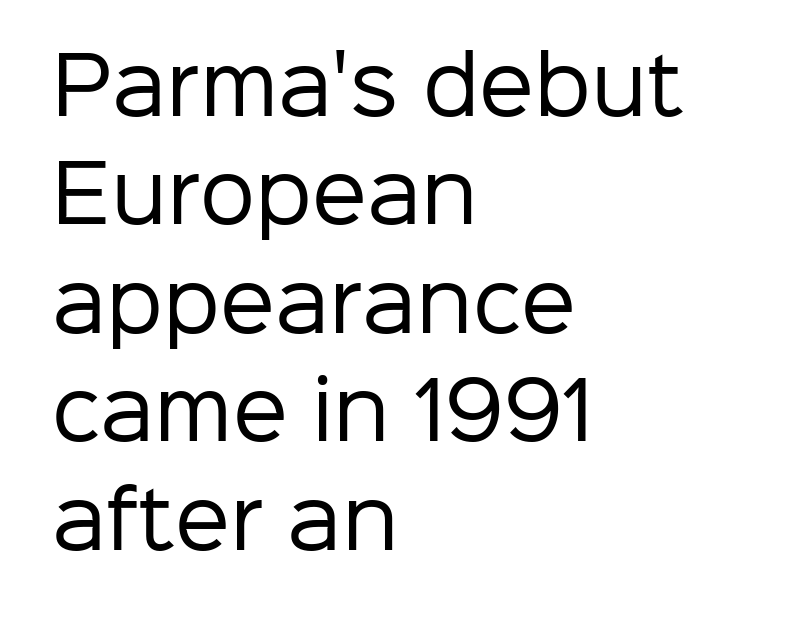
Letter spacing: default. Weight: regular or lighter. The designer went with a sans here, leaving each stem footless. The zone under the glyphs is completely vacant. Horizontally, the lines are justified to the leading edge only.
